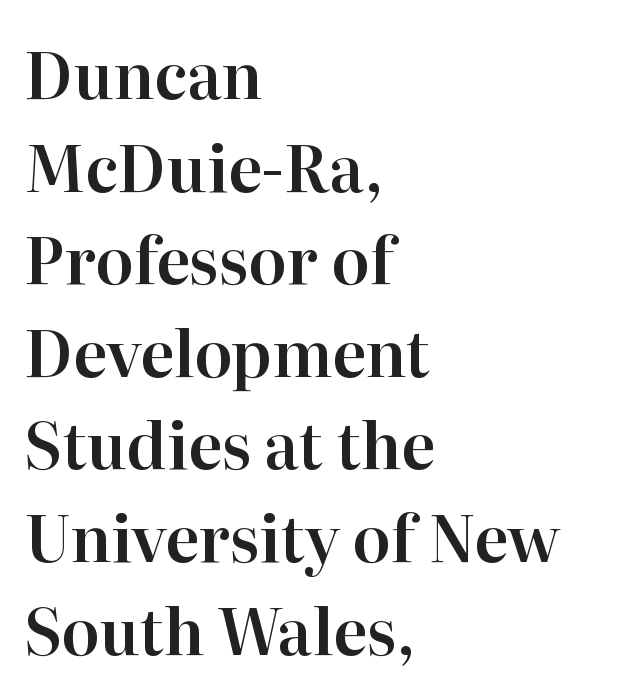
{"serif": "yes", "italic": "no", "width": "normal", "stroke_contrast": "high", "x_height": "medium", "monospaced": "no", "underline": "no", "align": "left", "line_spacing": "normal", "line_spacing_ratio": 1.47, "letter_spacing": "normal", "letter_spacing_em": 0.0, "glyph_px": 63}
